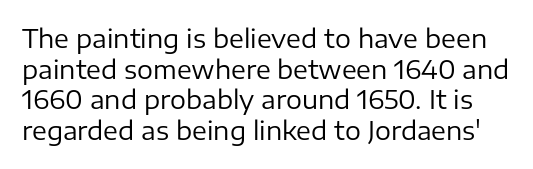
Q: Is the text bold? A: No.
Q: Is the text italic (slanted)? A: No, it is upright.
Q: Is the text underlined? A: No.
Q: Is the spacing between letters normal or unusually wide? A: Normal.
